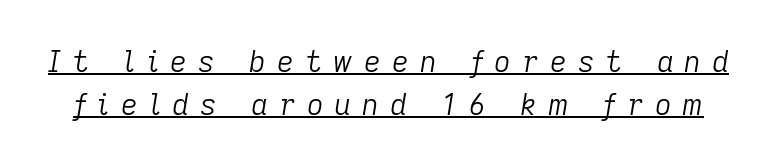
Q: Is the text bold? A: No.
Q: Is the text italic (slanted)? A: Yes, it leans right by about 9 degrees.
Q: Is the text underlined? A: Yes.
Q: Is the spacing between letters normal or unusually wide? A: Unusually wide.
Q: Is the spacing between lines tight, normal or loose? A: Normal.
Q: Width (condensed, normal, or wide)? A: Normal.
Q: Stroke contrast? A: Low.
Q: x-height? A: Medium.
Q: Monospaced? A: No.
